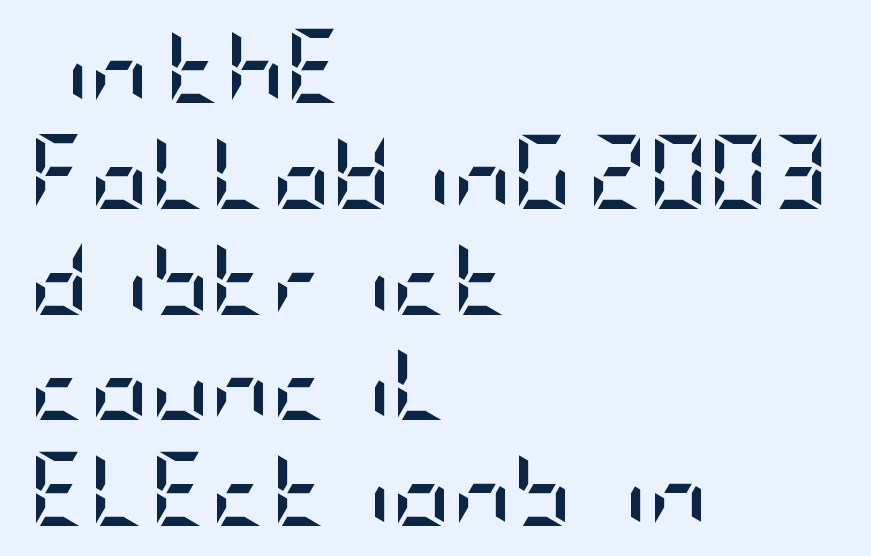
Plain, unruled lines of type. Nothing sits at the stroke ends, so this counts as sans-serif. A full-strength bold gives these letters their thick strokes. Vertical spacing — default. Does extra space separate the letters? No, they use regular spacing. Designer's note — italics off, roman on.
